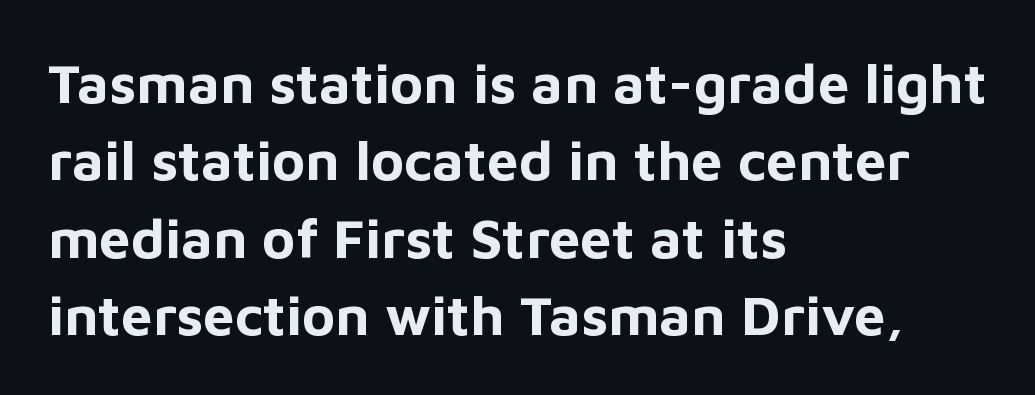
Q: Is the text bold? A: Yes.
Q: Is the text italic (slanted)? A: No, it is upright.
Q: Is the typeface a serif or a sans-serif typeface? A: Sans-serif.
Q: Is the text underlined? A: No.
Q: How is the paragraph aligned? A: Left-aligned.
Q: Is the spacing between letters normal or unusually wide? A: Normal.
Q: Is the spacing between lines tight, normal or loose? A: Normal.
Q: Width (condensed, normal, or wide)? A: Normal.
Q: Stroke contrast? A: Low.
Q: x-height? A: Medium.
Q: Monospaced? A: No.
